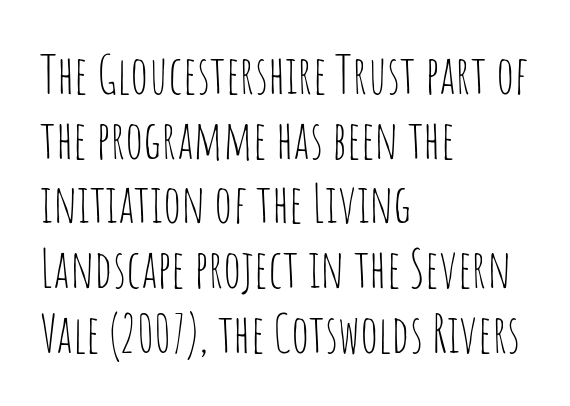
{"serif": "no", "italic": "no", "bold": "no", "weight": "thin", "width": "condensed", "stroke_contrast": "low", "x_height": "large", "monospaced": "no", "underline": "no", "align": "left", "line_spacing_ratio": 1.22, "letter_spacing": "normal", "letter_spacing_em": 0.0, "glyph_px": 53}
